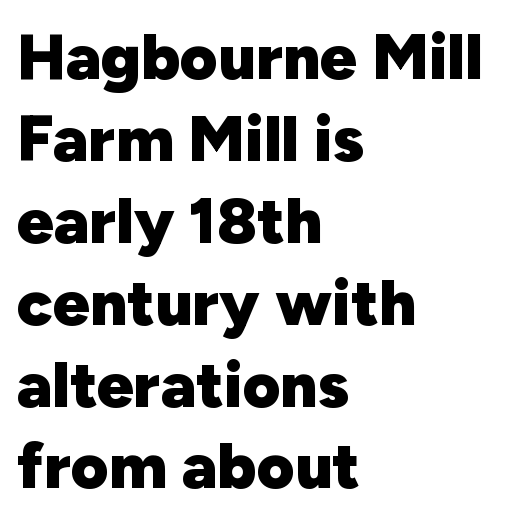
Q: Is the text bold? A: Yes.
Q: Is the text italic (slanted)? A: No, it is upright.
Q: Is the typeface a serif or a sans-serif typeface? A: Sans-serif.
Q: Is the text underlined? A: No.
Q: How is the paragraph aligned? A: Left-aligned.
Q: Is the spacing between letters normal or unusually wide? A: Normal.
Q: Is the spacing between lines tight, normal or loose? A: Normal.
Q: Width (condensed, normal, or wide)? A: Normal.
Q: Stroke contrast? A: Low.
Q: x-height? A: Medium.
Q: Monospaced? A: No.
